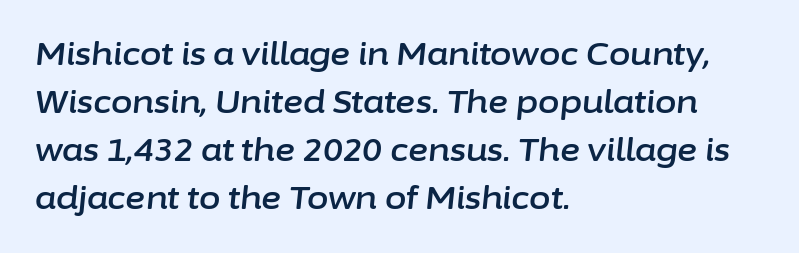
Q: Is the text italic (slanted)? A: Yes, it leans right by about 6 degrees.
Q: Is the text underlined? A: No.
Q: How is the paragraph aligned? A: Left-aligned.
Q: Is the spacing between letters normal or unusually wide? A: Normal.
Q: Is the spacing between lines tight, normal or loose? A: Normal.
Q: Width (condensed, normal, or wide)? A: Normal.
Q: Stroke contrast? A: Low.
Q: x-height? A: Medium.
Q: Monospaced? A: No.
